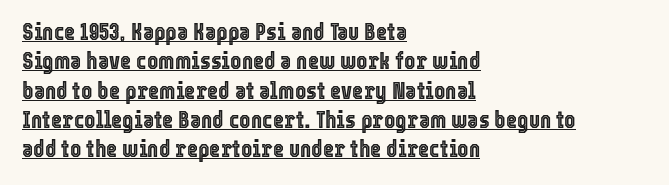
Q: Is the text italic (slanted)? A: No, it is upright.
Q: Is the text underlined? A: Yes.
Q: How is the paragraph aligned? A: Left-aligned.
Q: Is the spacing between letters normal or unusually wide? A: Normal.
